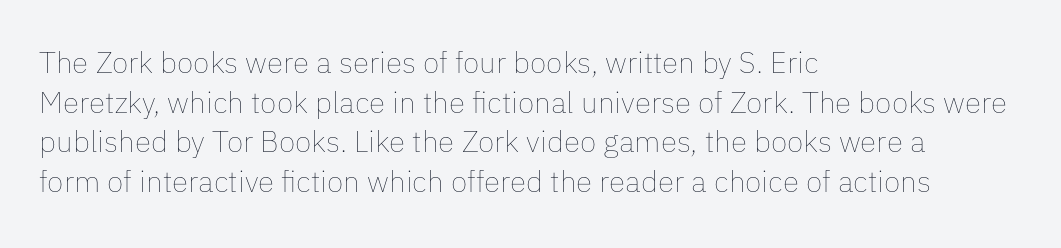
Is the stroke heavy? The answer is a plain regular-or-lighter. The glyphs are unaccompanied by any horizontal stroke below them. The rendering uses natural spacing where letterforms have individual widths. Is the letter spacing exaggerated? No — it looks like the ordinary default. The designer left line spacing at the default.
